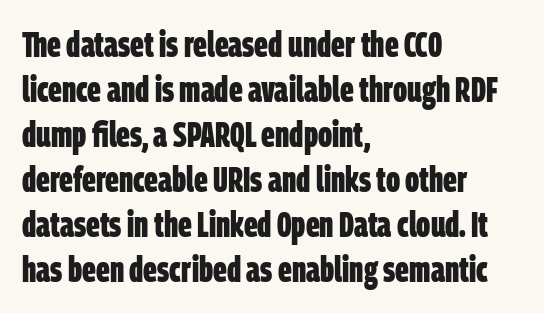
Horizontal alignment here is leftward, the default for most running prose. Words float on clear page, feet unadorned. Baseline-to-baseline distance is the conventional proportion of letter height. The rendering uses a bold face; every stroke is thick and dark.
